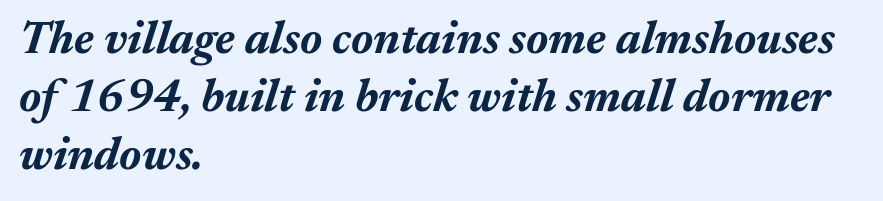
The image shows 46 px bold type, italic (leaning right); set left-aligned, normal line spacing (1.26x), normal letter spacing, not underlined; medium stroke contrast and a medium x-height.
